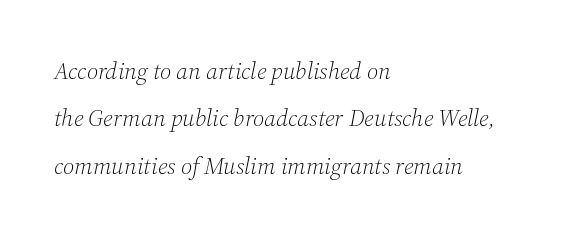
The image shows 24 px text type, italic (leaning right); set left-aligned, loose line spacing (1.97x), normal letter spacing, not underlined.
